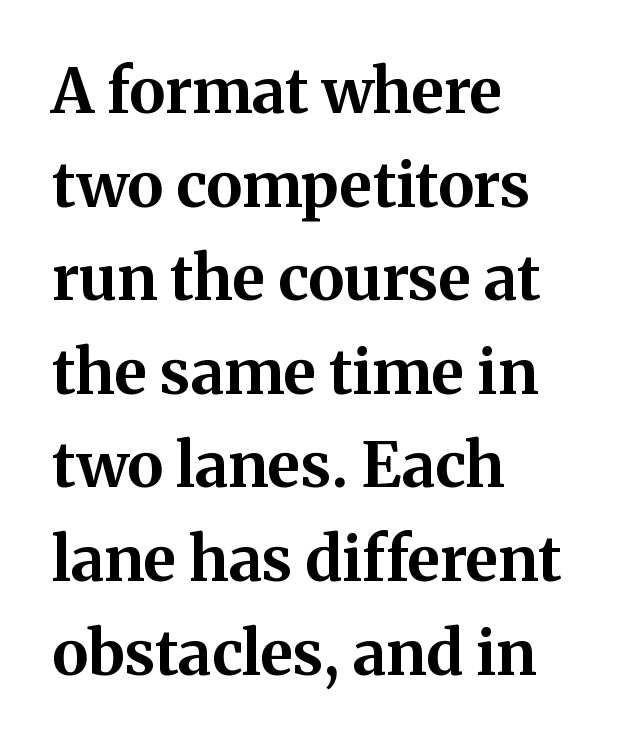
Baseline-to-baseline distance is the conventional proportion of letter height. The area under the type is left untouched. A student would call this left alignment; a typographer would say flush left, rag right. Posture: upright roman.
